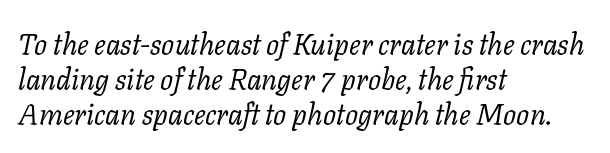
The image shows 29 px regular-weight serif type, italic (leaning right); set left-aligned, line spacing 1.21x, normal letter spacing, not underlined; low stroke contrast and a medium x-height.
